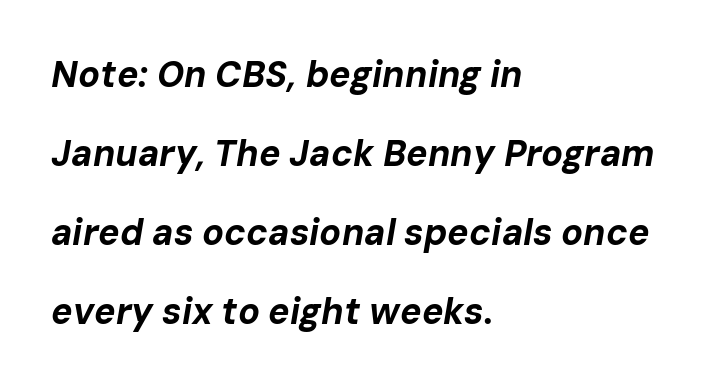
Q: Is the text bold? A: Yes.
Q: Is the text italic (slanted)? A: Yes, it leans right by about 10 degrees.
Q: Is the text underlined? A: No.
Q: How is the paragraph aligned? A: Left-aligned.
Q: Is the spacing between letters normal or unusually wide? A: Normal.
Q: Is the spacing between lines tight, normal or loose? A: Loose.
Q: Width (condensed, normal, or wide)? A: Normal.
Q: Stroke contrast? A: Low.
Q: x-height? A: Medium.
Q: Monospaced? A: No.
